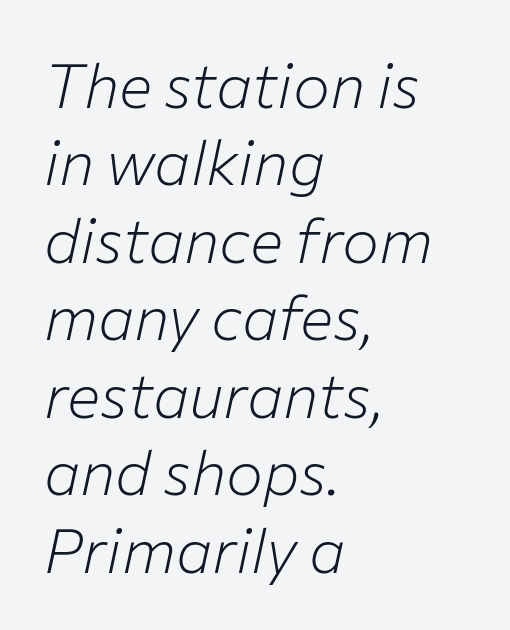
Q: Is the text bold? A: No.
Q: Is the text italic (slanted)? A: Yes, it leans right by about 12 degrees.
Q: Is the text underlined? A: No.
Q: How is the paragraph aligned? A: Left-aligned.
Q: Is the spacing between letters normal or unusually wide? A: Normal.
Q: Is the spacing between lines tight, normal or loose? A: Normal.
Q: Width (condensed, normal, or wide)? A: Normal.
Q: Stroke contrast? A: Low.
Q: x-height? A: Medium.
Q: Monospaced? A: No.
